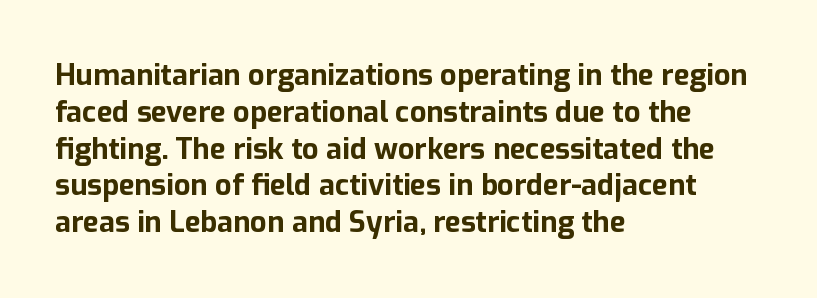
Q: Is the text bold? A: Yes.
Q: Is the text italic (slanted)? A: No, it is upright.
Q: Is the typeface a serif or a sans-serif typeface? A: Sans-serif.
Q: Is the text underlined? A: No.
Q: How is the paragraph aligned? A: Left-aligned.
Q: Is the spacing between letters normal or unusually wide? A: Normal.
Q: Is the spacing between lines tight, normal or loose? A: Normal.
Q: Width (condensed, normal, or wide)? A: Normal.
Q: Stroke contrast? A: Low.
Q: x-height? A: Medium.
Q: Monospaced? A: No.
